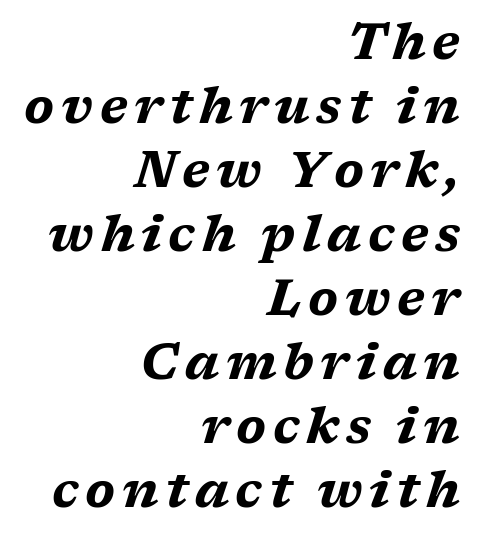
The image shows 50 px bold, wide type, italic (leaning right); set right-aligned, normal line spacing (1.28x), not underlined; medium stroke contrast and a medium x-height.
